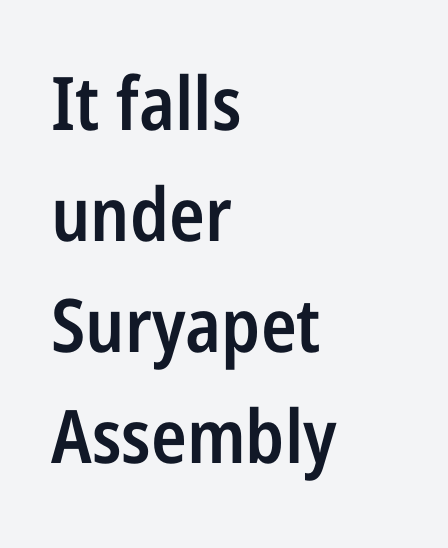
{"serif": "no", "italic": "no", "bold": "semi", "weight": "semibold", "width": "condensed", "stroke_contrast": "low", "x_height": "medium", "monospaced": "no", "underline": "no", "align": "left", "line_spacing": "normal", "line_spacing_ratio": 1.5, "letter_spacing": "normal", "letter_spacing_em": 0.0, "glyph_px": 74}
